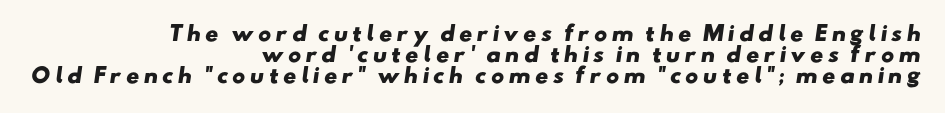
The image shows 20 px bold type; set right-aligned, tight line spacing (1.06x), unusually wide letter spacing (+0.2 em), not underlined.
